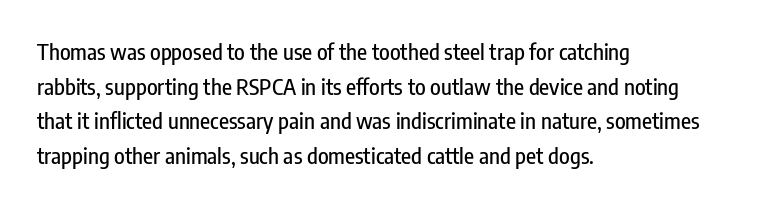
The setting favours the left margin, as ordinary paragraphs usually do. The letters stand straight up with perfectly vertical stems. Baseline-to-baseline distance is the conventional proportion of letter height. Beneath every word, the page is bare. Is the letter spacing exaggerated? No — it looks like the ordinary default.
